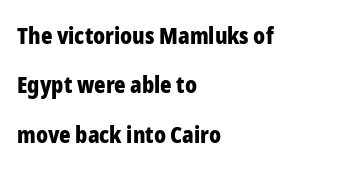
Q: Is the text bold? A: Yes.
Q: Is the text italic (slanted)? A: No, it is upright.
Q: Is the text underlined? A: No.
Q: How is the paragraph aligned? A: Left-aligned.
Q: Is the spacing between letters normal or unusually wide? A: Normal.
Q: Is the spacing between lines tight, normal or loose? A: Loose.
